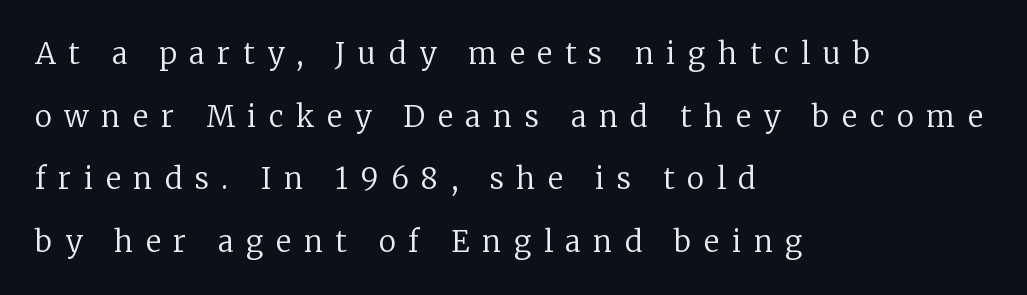
{"serif": "yes", "italic": "no", "bold": "no", "weight": "regular", "width": "normal", "stroke_contrast": "low", "x_height": "medium", "monospaced": "no", "underline": "no", "align": "left", "line_spacing": "loose", "line_spacing_ratio": 2.16, "letter_spacing": "wide", "letter_spacing_em": 0.44, "glyph_px": 29}
